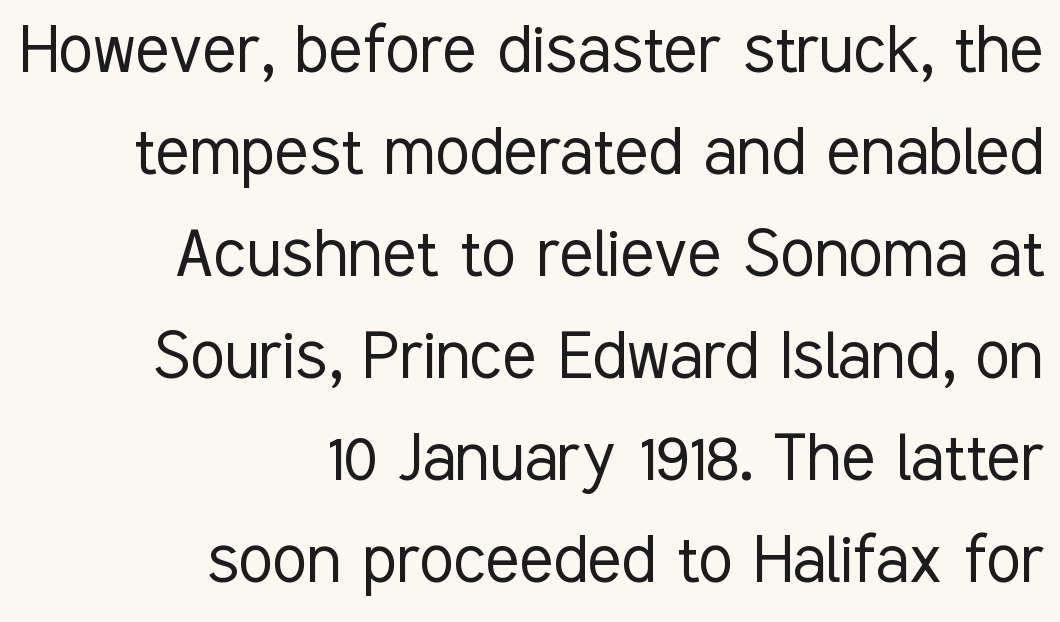
The image shows 79 px light, condensed sans-serif type, upright; set right-aligned, normal line spacing (1.29x), normal letter spacing, not underlined; low stroke contrast and a medium x-height.
